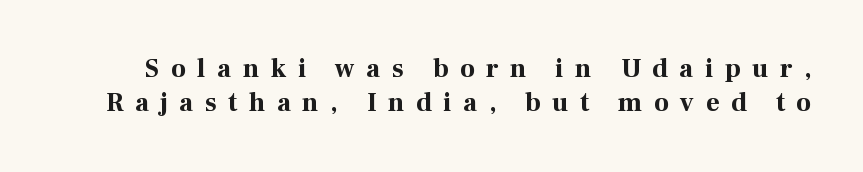
Q: Is the text bold? A: Yes.
Q: Is the text italic (slanted)? A: No, it is upright.
Q: Is the text underlined? A: No.
Q: Is the spacing between letters normal or unusually wide? A: Unusually wide.
Q: Is the spacing between lines tight, normal or loose? A: Normal.
